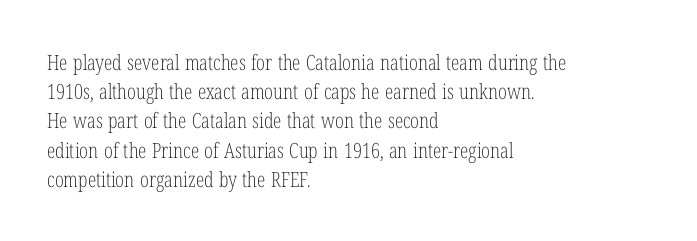
The image shows 21 px text type, upright; set left-aligned, normal line spacing (1.39x), normal letter spacing, not underlined.
